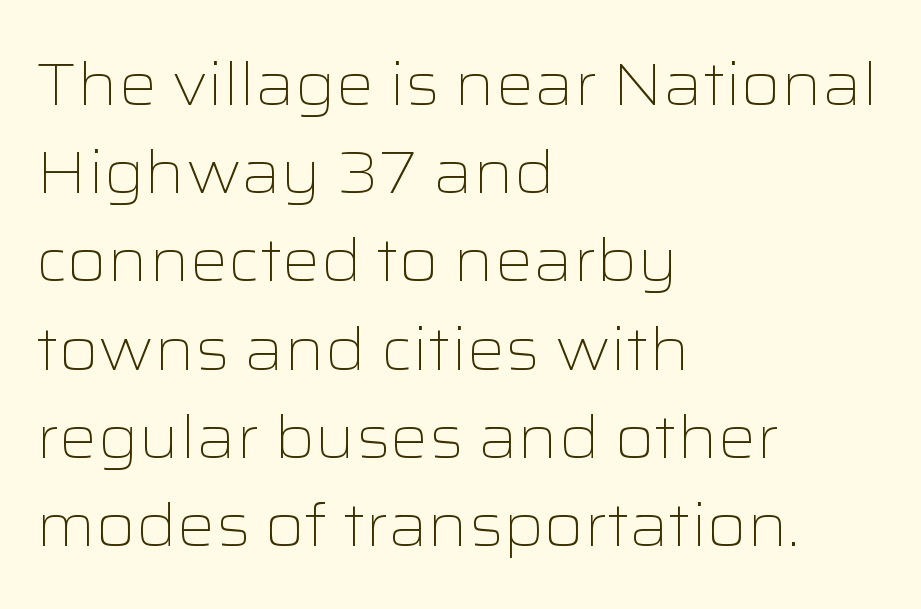
{"serif": "no", "italic": "no", "bold": "no", "weight": "light", "width": "wide", "stroke_contrast": "low", "x_height": "medium", "monospaced": "no", "underline": "no", "align": "left", "line_spacing": "normal", "line_spacing_ratio": 1.47, "letter_spacing": "normal", "letter_spacing_em": 0.0, "glyph_px": 60}
